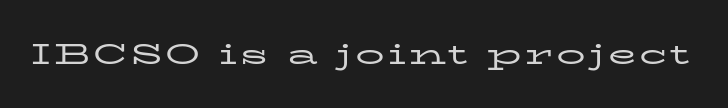
The image shows 29 px regular-weight, wide serif type, upright; set not underlined; low stroke contrast and a medium x-height.
